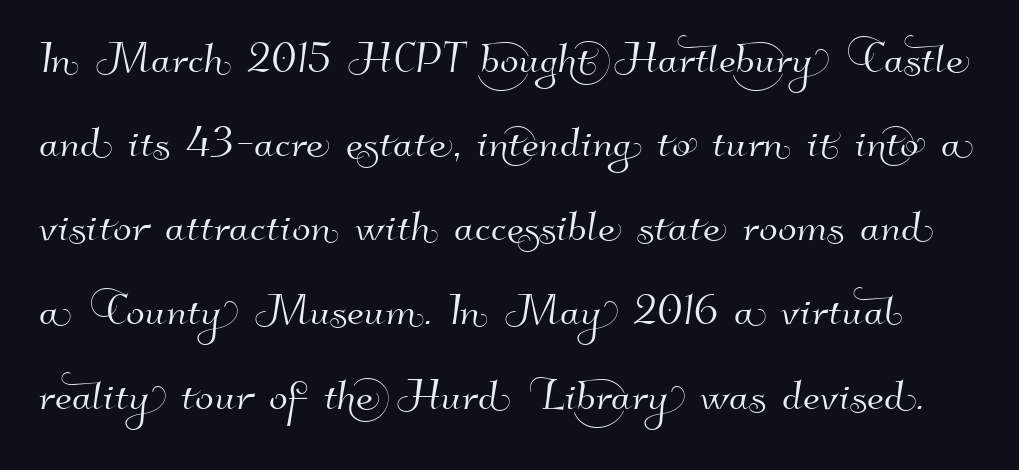
The image shows 55 px sans-serif type; set normal line spacing (1.53x), normal letter spacing, not underlined; high stroke contrast and a small x-height.
